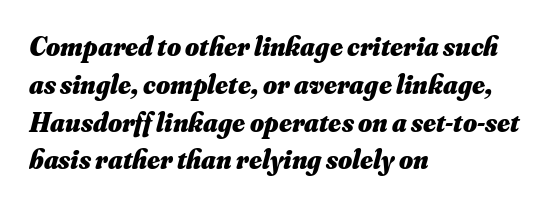
The image shows 27 px bold type, italic (leaning right); set left-aligned, normal line spacing (1.4x), normal letter spacing, not underlined.
